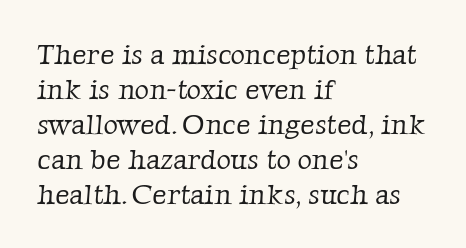
The image shows 28 px light serif type; set left-aligned, normal line spacing (1.25x), normal letter spacing, not underlined; low stroke contrast and a medium x-height.
